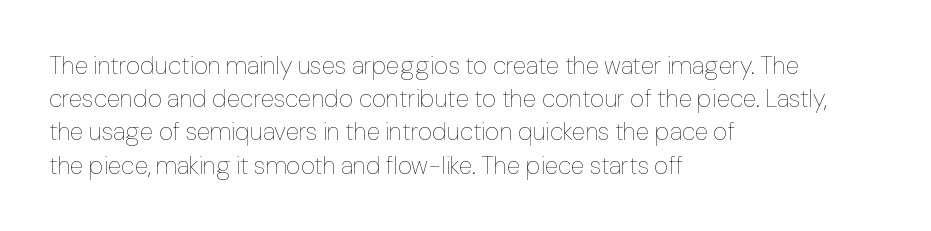
{"italic": "no", "bold": "no", "underline": "no", "align": "left", "line_spacing": "normal", "line_spacing_ratio": 1.33, "letter_spacing": "normal", "letter_spacing_em": 0.0, "glyph_px": 25}
